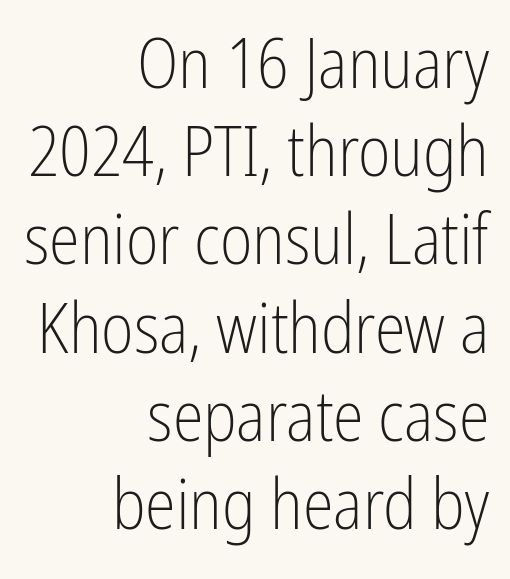
The image shows 70 px light, condensed sans-serif type, upright; set right-aligned, normal line spacing (1.26x), normal letter spacing, not underlined; low stroke contrast and a medium x-height.
